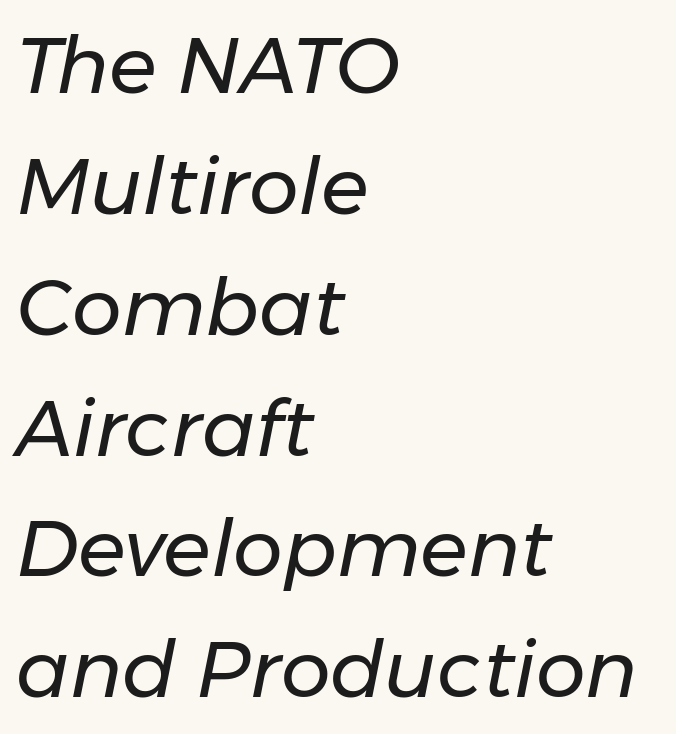
Q: Is the text bold? A: No.
Q: Is the text italic (slanted)? A: Yes, it leans right by about 11 degrees.
Q: Is the text underlined? A: No.
Q: How is the paragraph aligned? A: Left-aligned.
Q: Is the spacing between letters normal or unusually wide? A: Normal.
Q: Is the spacing between lines tight, normal or loose? A: Normal.
Q: Width (condensed, normal, or wide)? A: Normal.
Q: Stroke contrast? A: Low.
Q: x-height? A: Medium.
Q: Monospaced? A: No.
